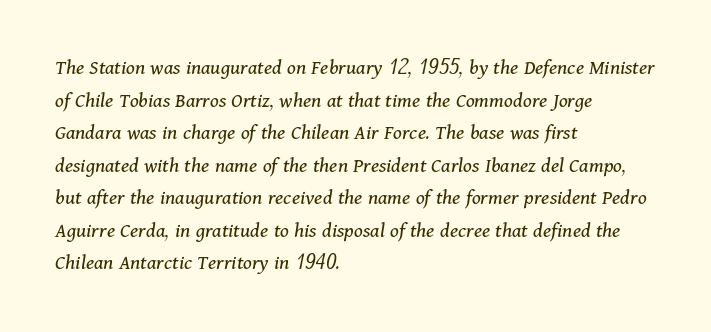
{"italic": "yes", "lean": "right", "slant_degrees": 11, "bold": "no", "underline": "no", "align": "left", "line_spacing": "normal", "line_spacing_ratio": 1.48, "letter_spacing": "normal", "letter_spacing_em": 0.0, "glyph_px": 22}
